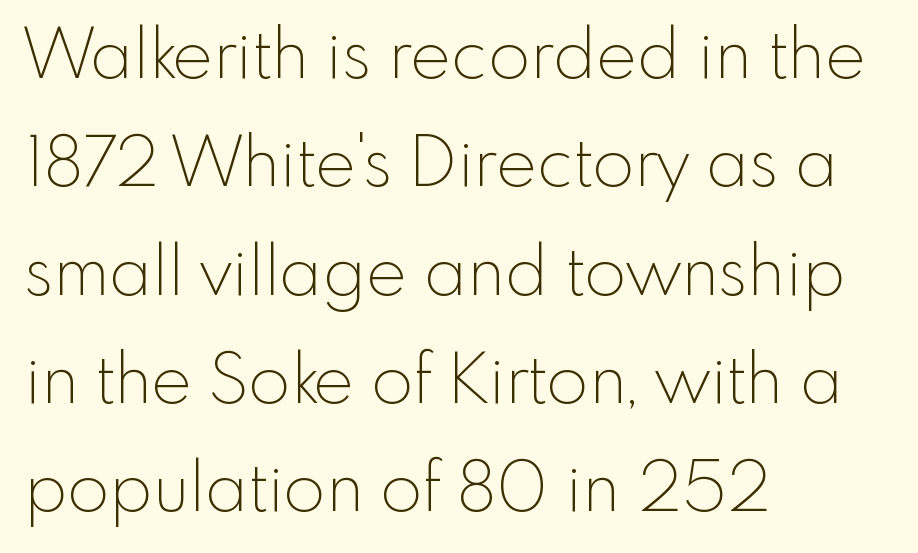
The image shows 69 px thin sans-serif type, upright; set left-aligned, normal line spacing (1.57x), normal letter spacing, not underlined; a small x-height.
